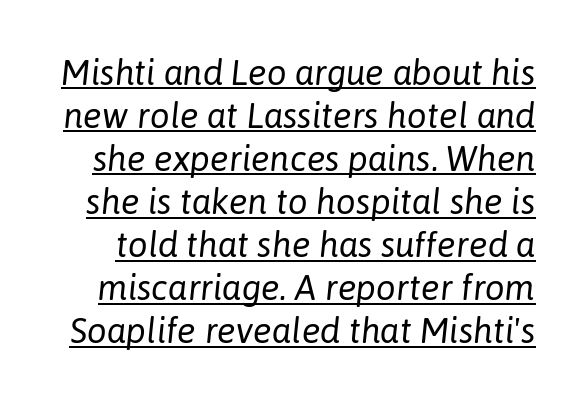
Proportional: the letters do not fall into vertical columns. You can tell it's italic because the verticals aren't actually vertical. Stroke mass is kept to a normal reading level or below. Each word holds together tightly as a unit, with standard inter-letter gaps. What decoration does the sample have? An underline.
